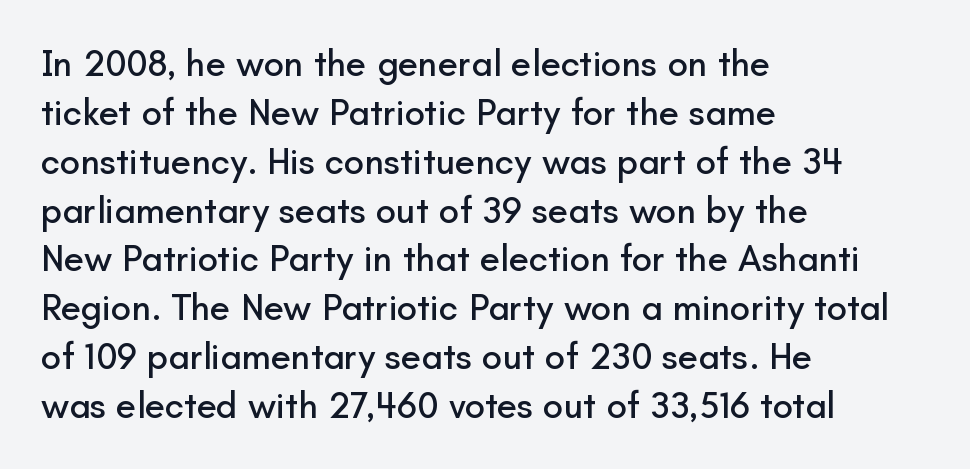
{"serif": "no", "italic": "no", "width": "normal", "stroke_contrast": "low", "x_height": "small", "monospaced": "no", "underline": "no", "align": "left", "line_spacing": "normal", "line_spacing_ratio": 1.32, "letter_spacing": "normal", "letter_spacing_em": 0.0, "glyph_px": 37}
